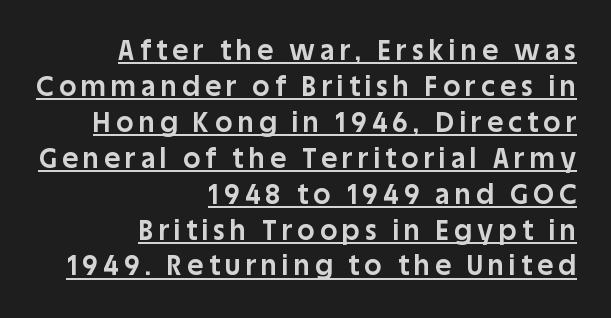
Q: Is the text bold? A: Yes.
Q: Is the text italic (slanted)? A: No, it is upright.
Q: Is the text underlined? A: Yes.
Q: How is the paragraph aligned? A: Right-aligned.
Q: Is the spacing between letters normal or unusually wide? A: Unusually wide.
Q: Is the spacing between lines tight, normal or loose? A: Normal.
